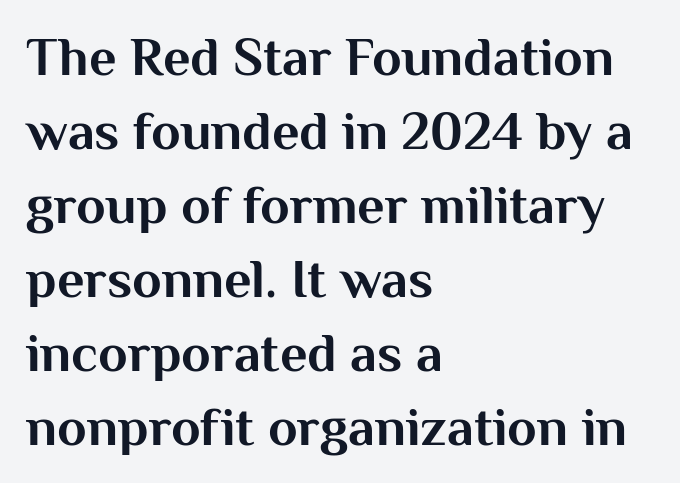
Q: Is the text bold? A: Yes.
Q: Is the text italic (slanted)? A: No, it is upright.
Q: Is the typeface a serif or a sans-serif typeface? A: Sans-serif.
Q: Is the text underlined? A: No.
Q: How is the paragraph aligned? A: Left-aligned.
Q: Is the spacing between letters normal or unusually wide? A: Normal.
Q: Is the spacing between lines tight, normal or loose? A: Normal.
Q: Width (condensed, normal, or wide)? A: Normal.
Q: Stroke contrast? A: Medium.
Q: x-height? A: Medium.
Q: Monospaced? A: No.
